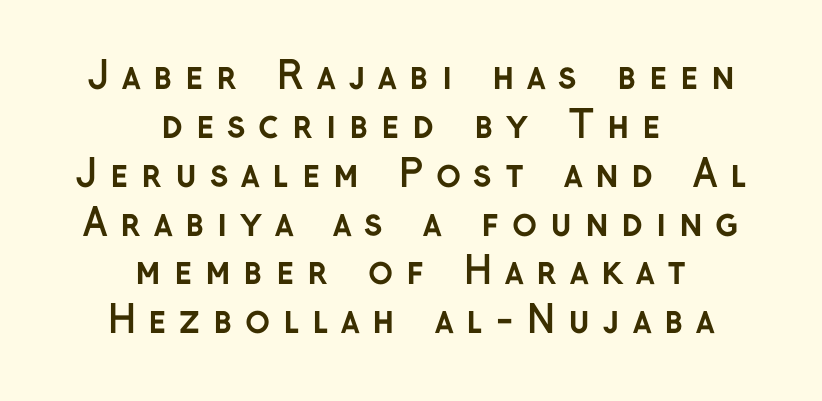
The image shows 37 px semibold sans-serif type, upright; set centered, normal line spacing (1.32x), unusually wide letter spacing (+0.34 em), not underlined; low stroke contrast and a medium x-height.
